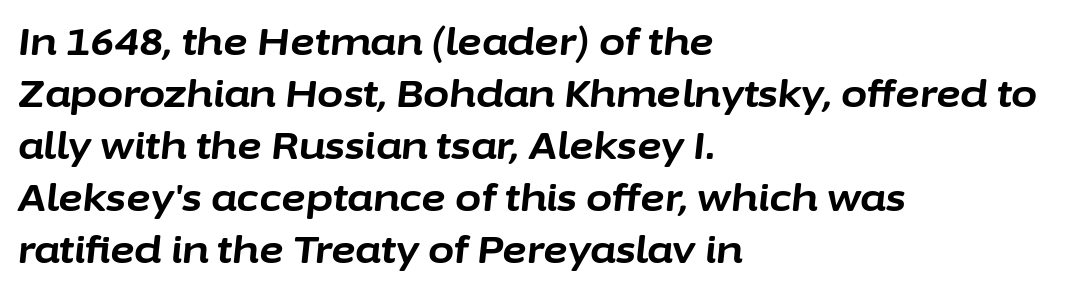
No extra tracking has been applied to these lines. A dark, heavy texture on the line: the type is bold. Compared with ordinary roman type, these characters are visibly tilted. The lines in this sample share a left origin and differ only in where they stop. The glyphs are unaccompanied by any horizontal stroke below them. Varying glyph widths throughout — classic text-font behaviour.
